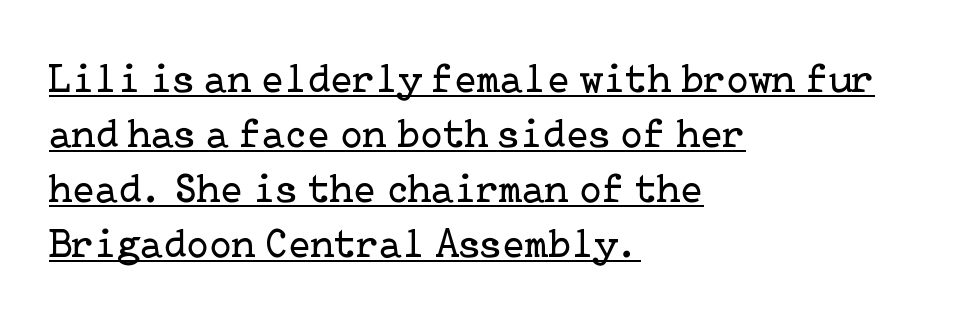
In terms of leading, this rendering sits right in the middle. The tracking reads as untouched default to a designer's eye. The axis of the letterforms is exactly vertical. Weight: not bold — regular or lighter. Line starts are locked; line ends wander.
